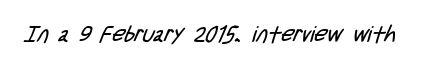
Q: Is the text bold? A: No.
Q: Is the text underlined? A: No.
Q: Is the spacing between letters normal or unusually wide? A: Normal.
